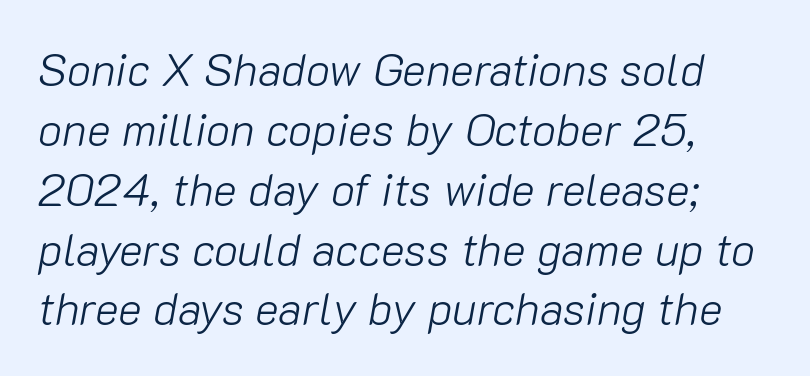
The image shows 45 px light type, italic (leaning right); set left-aligned, normal line spacing (1.33x), normal letter spacing, not underlined; low stroke contrast and a medium x-height.
